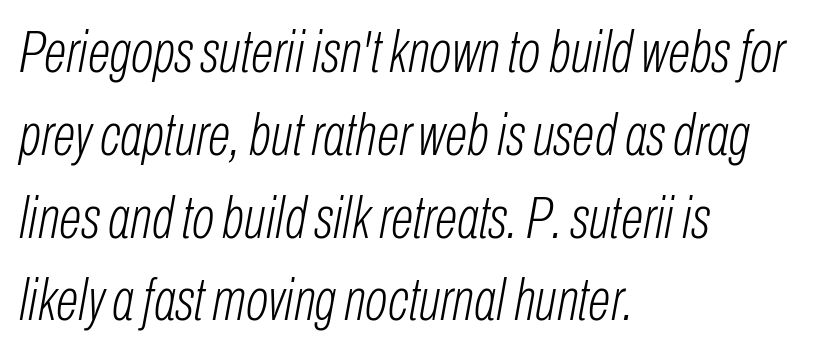
The image shows 60 px light, condensed type, italic (leaning right); set left-aligned, normal line spacing (1.38x), normal letter spacing, not underlined; low stroke contrast and a medium x-height.
